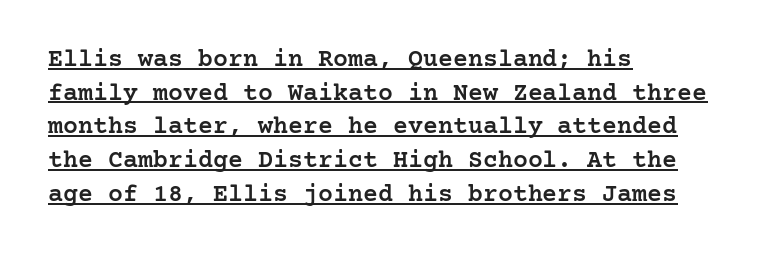
This rendering uses left alignment, leaving the right contour irregular. A fair bit of extra ink — the face is semibold, not bold. Every stem runs plumb, perpendicular to the baseline. Vertical spacing — default. Descenders here cross a horizontal rule under the line.
